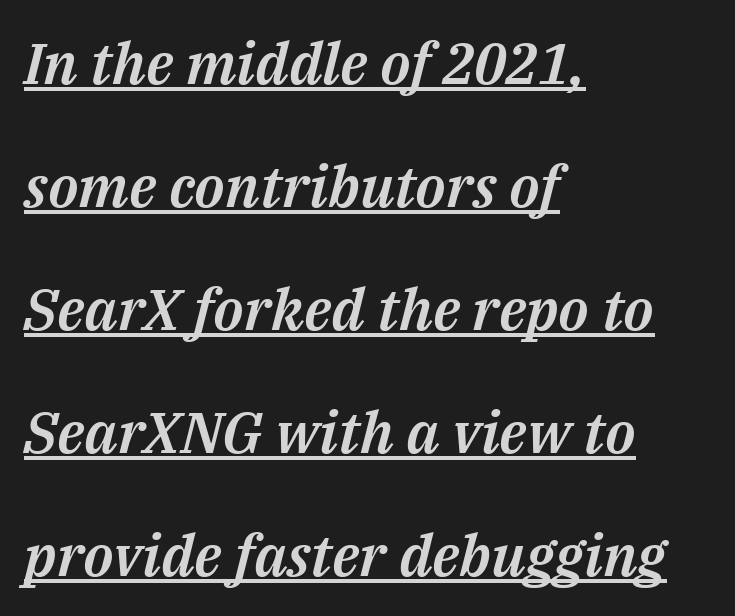
The letters advance in unequal steps, a hallmark of proportional type. This sample uses an oblique cut, with every glyph tilted off the vertical. The vertical gap from one line to the next is large. Caption: lettering with a line underneath.
